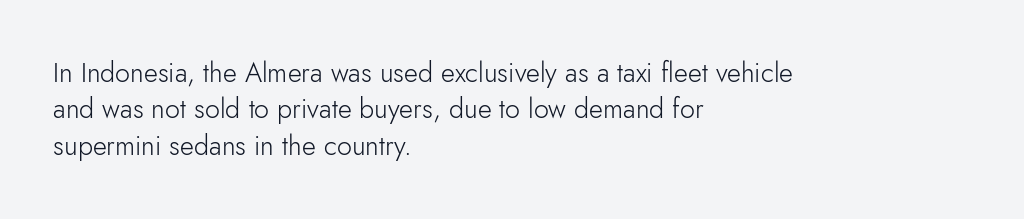
{"italic": "no", "bold": "no", "underline": "no", "align": "left", "line_spacing": "normal", "line_spacing_ratio": 1.35, "letter_spacing": "normal", "letter_spacing_em": 0.0, "glyph_px": 27}
